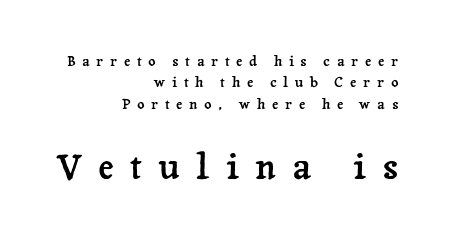
Caption: upper text group reduced, lower text group enlarged. Note the varied advance widths — an 'i' is clearly narrower than an 'm'. Glyph-to-glyph distance is far greater than everyday printed text. A bare baseline throughout the passage.
